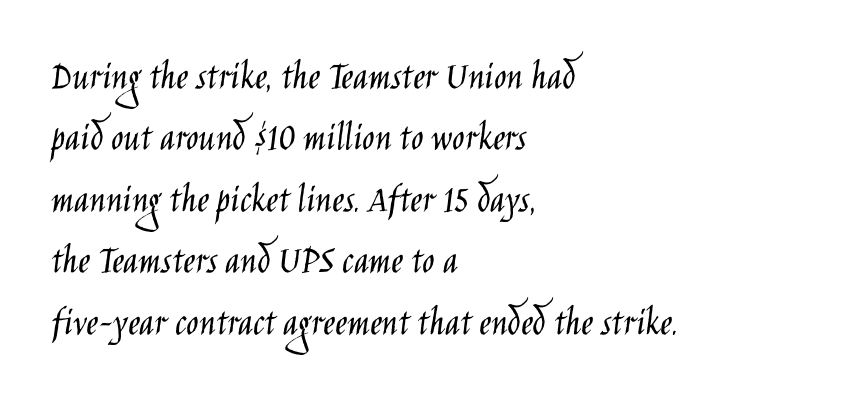
{"serif": "no", "bold": "no", "weight": "light", "width": "condensed", "stroke_contrast": "low", "x_height": "large", "monospaced": "no", "underline": "no", "align": "left", "line_spacing": "normal", "line_spacing_ratio": 1.5, "letter_spacing": "normal", "letter_spacing_em": 0.0, "glyph_px": 41}
